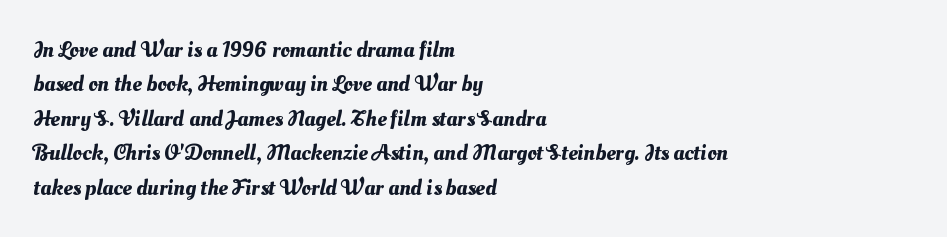
A clean baseline with only descenders dipping below it. Here the glyphs are tracked normally, forming tight word shapes. The typesetter chose a ragged-right arrangement here. Normally led — the rows are evenly, conventionally spaced.
